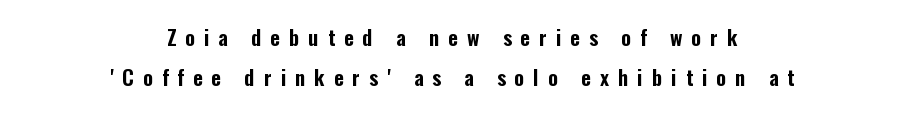
Layout note: lines centered. The string is rendered with underlining switched off. This is the regular roman posture of the typeface. Letter spacing: wide.
